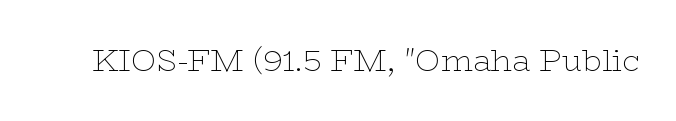
{"serif": "yes", "italic": "no", "bold": "no", "weight": "thin", "width": "wide", "stroke_contrast": "low", "x_height": "medium", "monospaced": "no", "underline": "no", "letter_spacing": "normal", "letter_spacing_em": 0.0, "glyph_px": 31}
